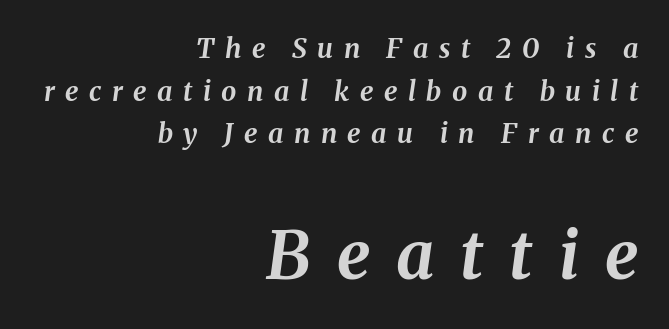
The image shows 67 px bold type, italic (leaning right); set right-aligned, normal line spacing (1.58x), unusually wide letter spacing (+0.39 em), not underlined; the second (bottom) block is 2.48x larger; medium stroke contrast and a medium x-height.
